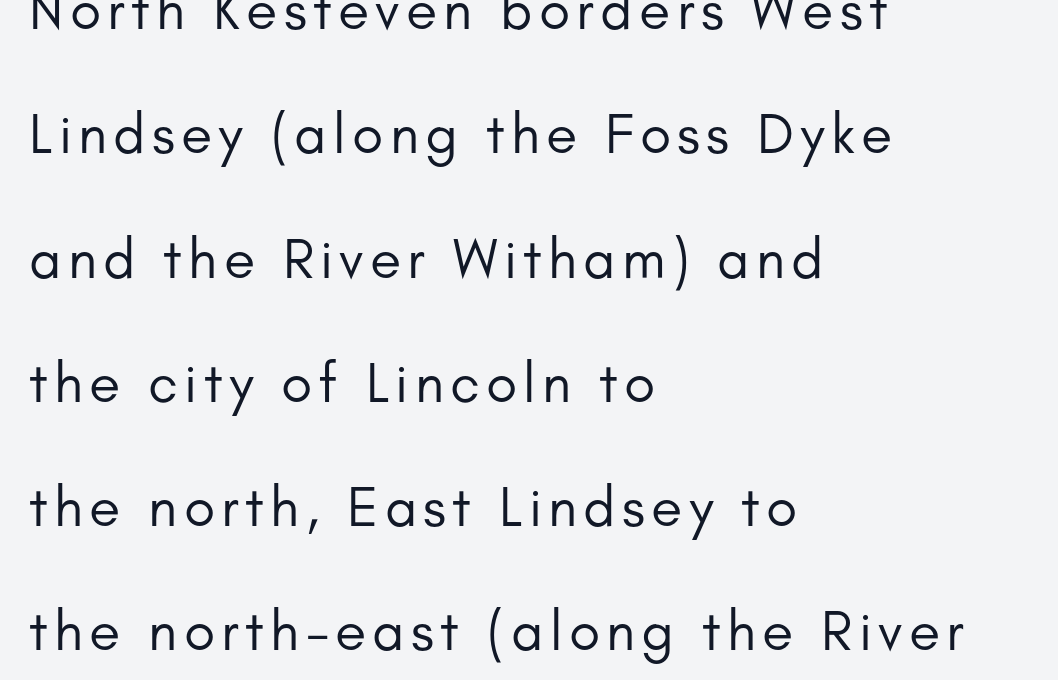
The image shows 57 px regular-weight sans-serif type, upright; set left-aligned, loose line spacing (2.18x), not underlined; low stroke contrast and a small x-height.
